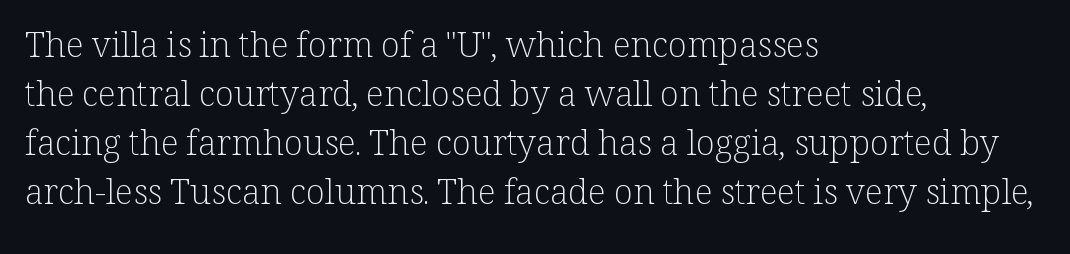
The image shows 35 px light serif type, upright; set left-aligned, normal line spacing (1.4x), normal letter spacing, not underlined; low stroke contrast and a medium x-height.
